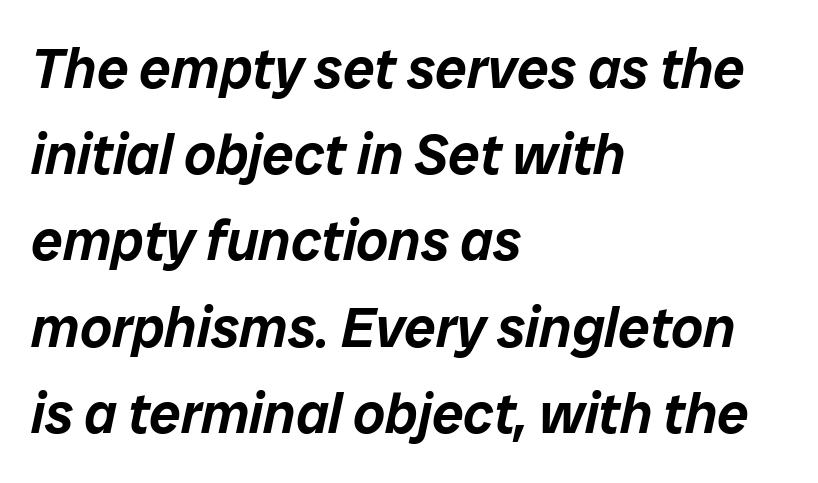
The font's italic variant was chosen for this text. Think of a printed novel: that variable character pitch is what you see here. Beneath every word, the page is bare. Regarding leading, the lines here are spaced in the standard way. Leftover space on each line is placed entirely after the last word.
